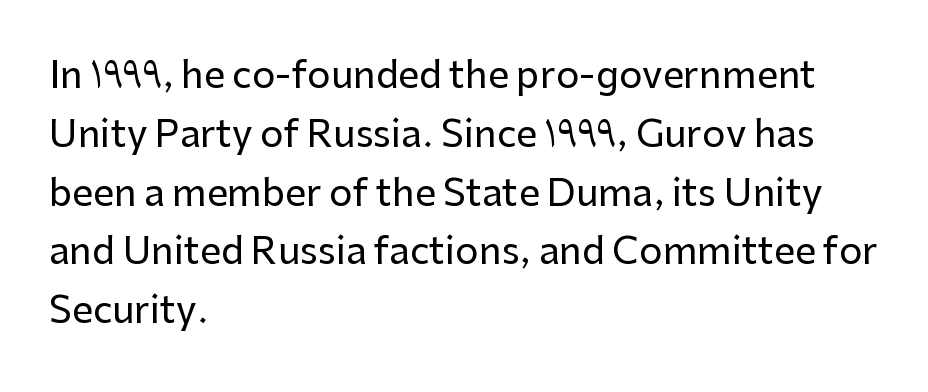
{"serif": "no", "italic": "no", "width": "normal", "stroke_contrast": "low", "x_height": "medium", "monospaced": "no", "underline": "no", "align": "left", "line_spacing": "normal", "line_spacing_ratio": 1.59, "letter_spacing": "normal", "letter_spacing_em": 0.0, "glyph_px": 37}
